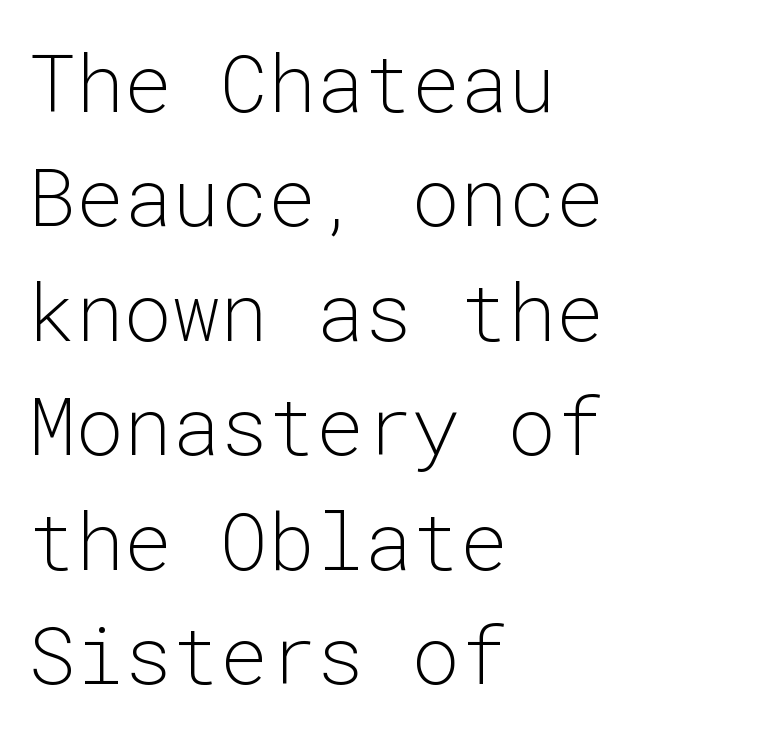
Q: Is the text bold? A: No.
Q: Is the text italic (slanted)? A: No, it is upright.
Q: Is the typeface a serif or a sans-serif typeface? A: Sans-serif.
Q: Is the text underlined? A: No.
Q: How is the paragraph aligned? A: Left-aligned.
Q: Is the spacing between letters normal or unusually wide? A: Normal.
Q: Is the spacing between lines tight, normal or loose? A: Normal.
Q: Width (condensed, normal, or wide)? A: Normal.
Q: Stroke contrast? A: Low.
Q: x-height? A: Medium.
Q: Monospaced? A: Yes.
